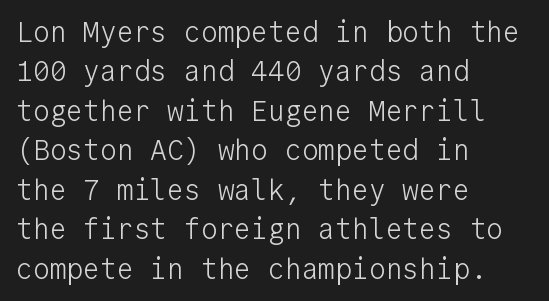
Evenly set lines give the paragraph a standard silhouette. Posture: straight, roman, zero tilt. The compositor pushed each line to the left boundary. The face used here is rendered with its standard letterfit.
